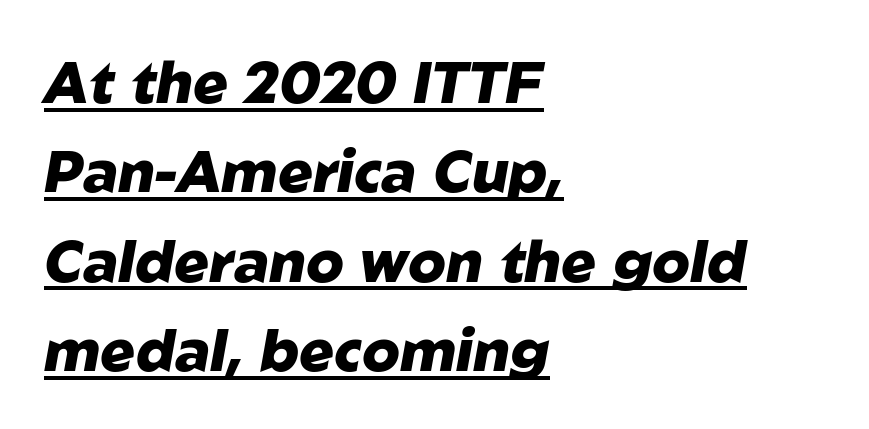
How are the letters spaced? Ordinarily, with no added tracking. Alignment: flush left. Character widths vary here, with narrow letters taking less room than wide ones. The line-height multiplier appears to be the usual default. Heavy, bold letterforms.
